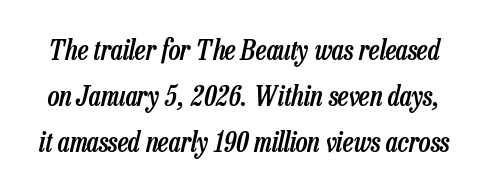
The image shows 28 px semibold, condensed type, italic (leaning right); set normal line spacing (1.64x), normal letter spacing, not underlined; low stroke contrast and a medium x-height.
